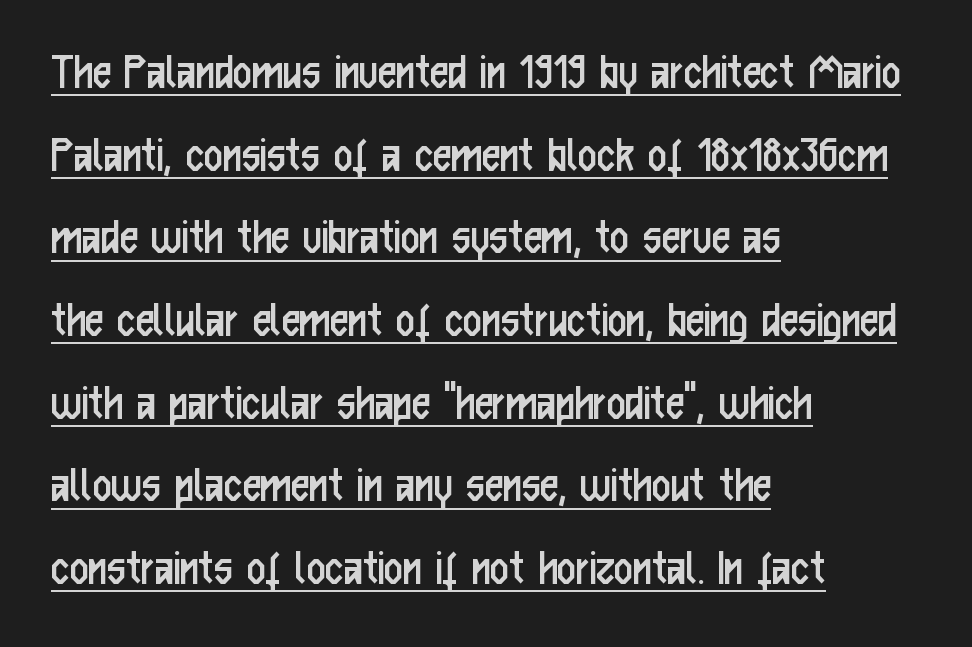
The gaps between neighbouring characters are ordinary and unremarkable. Short and long lines alike share a common starting point at left. Nothing heavy about these letters — not bold at all. Stroke terminals: plain, sans-serif. It's the straight-up-and-down kind of type. Quick note: interline space is typical.
